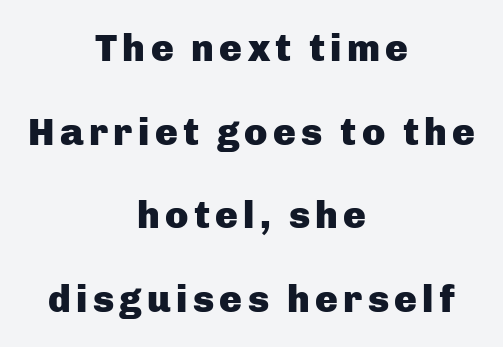
{"serif": "no", "italic": "no", "bold": "yes", "weight": "heavy", "width": "normal", "stroke_contrast": "low", "x_height": "medium", "monospaced": "no", "underline": "no", "align": "center", "line_spacing": "loose", "line_spacing_ratio": 2.2, "glyph_px": 38}
